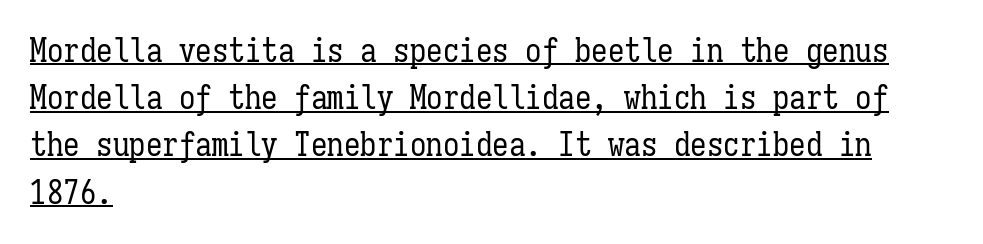
The image shows 33 px regular-weight, condensed type, upright, monospaced; set left-aligned, normal line spacing (1.43x), normal letter spacing, underlined; low stroke contrast and a medium x-height.
